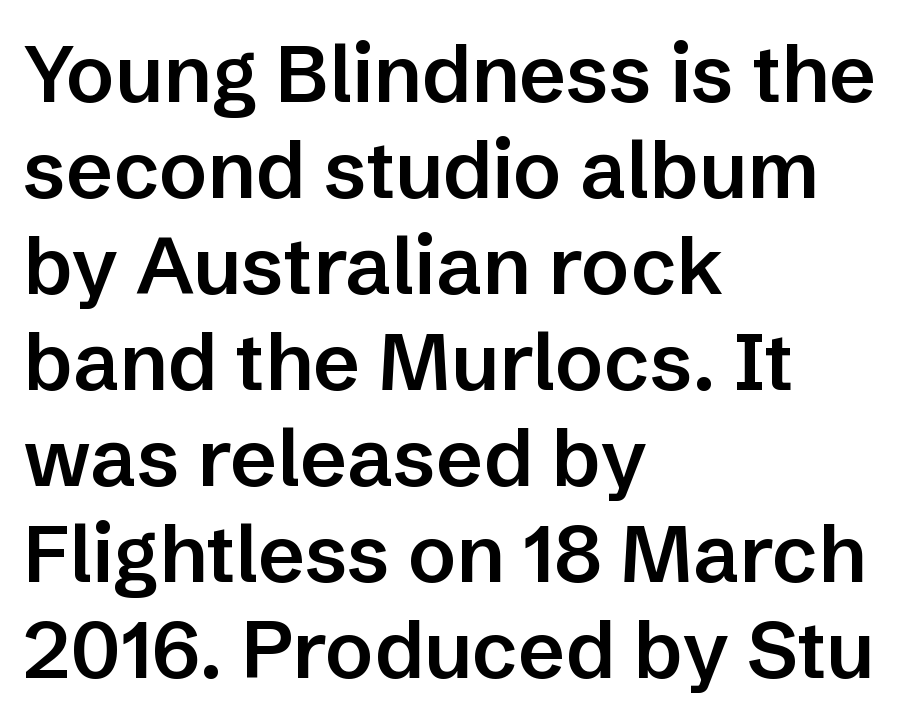
The image shows 80 px semibold sans-serif type, upright; set left-aligned, line spacing 1.2x, normal letter spacing, not underlined; low stroke contrast and a medium x-height.
